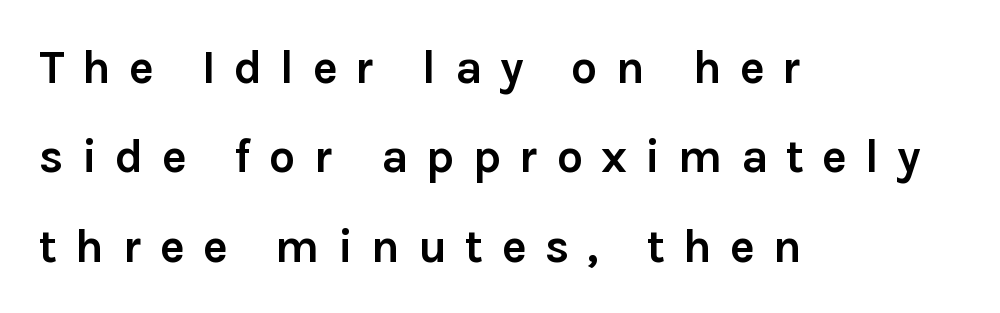
Q: Is the text bold? A: Yes.
Q: Is the text italic (slanted)? A: No, it is upright.
Q: Is the typeface a serif or a sans-serif typeface? A: Sans-serif.
Q: Is the text underlined? A: No.
Q: How is the paragraph aligned? A: Left-aligned.
Q: Is the spacing between letters normal or unusually wide? A: Unusually wide.
Q: Is the spacing between lines tight, normal or loose? A: Loose.
Q: Width (condensed, normal, or wide)? A: Normal.
Q: Stroke contrast? A: Low.
Q: x-height? A: Medium.
Q: Monospaced? A: No.
